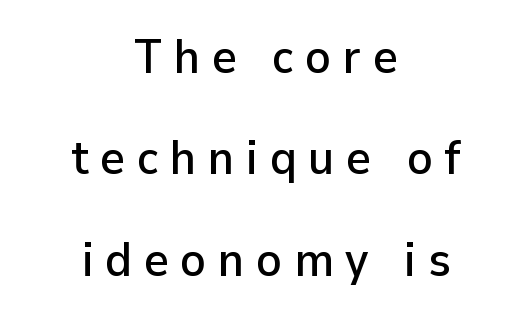
{"serif": "no", "italic": "no", "width": "normal", "stroke_contrast": "low", "x_height": "medium", "monospaced": "no", "underline": "no", "align": "center", "line_spacing": "loose", "line_spacing_ratio": 2.11, "letter_spacing": "wide", "letter_spacing_em": 0.24, "glyph_px": 48}
